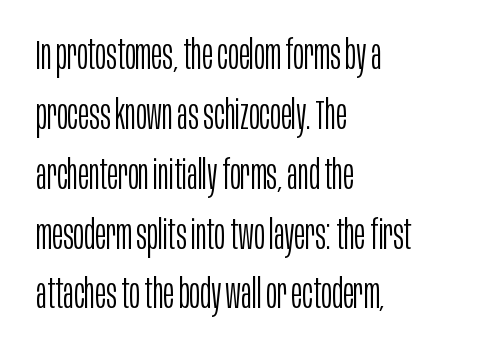
It's the straight-up-and-down kind of type. A typesetter would call this proportional, since set widths differ per character. Regarding leading, the lines here are spaced in the standard way. What kind of face is this? One without serifs — a sans. Honestly, there is no underline to notice here at all. The font sits on the lighter half of the weight spectrum, regular included.
